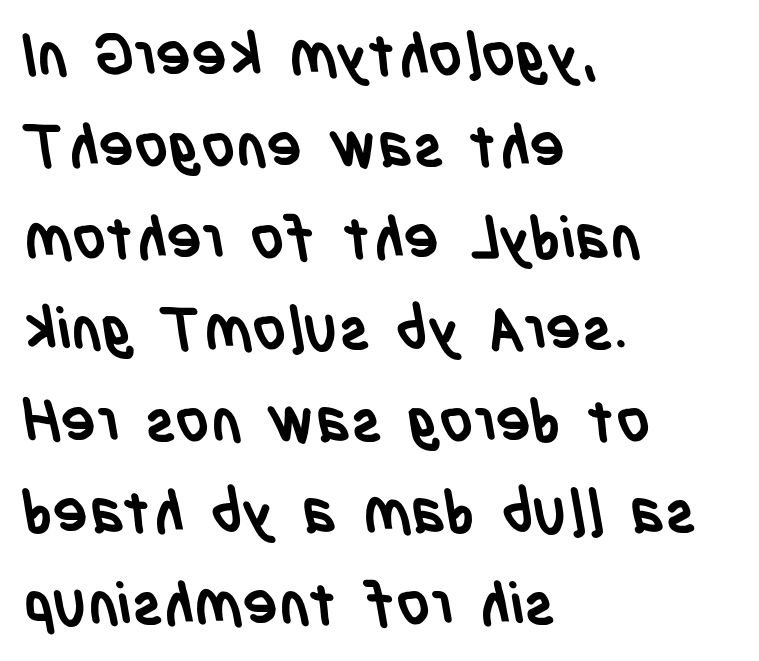
Q: Is the text bold? A: Yes.
Q: Is the typeface a serif or a sans-serif typeface? A: Sans-serif.
Q: Is the text underlined? A: No.
Q: How is the paragraph aligned? A: Left-aligned.
Q: Is the spacing between letters normal or unusually wide? A: Normal.
Q: Is the spacing between lines tight, normal or loose? A: Normal.
Q: Width (condensed, normal, or wide)? A: Condensed.
Q: Stroke contrast? A: Low.
Q: x-height? A: Large.
Q: Monospaced? A: No.
